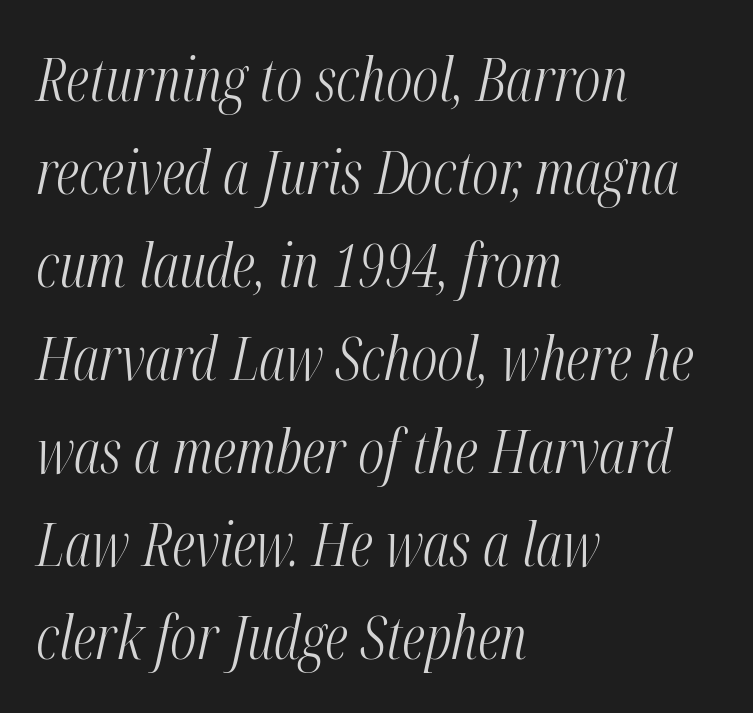
{"italic": "yes", "lean": "right", "slant_degrees": 12, "bold": "no", "weight": "light", "width": "condensed", "stroke_contrast": "medium", "x_height": "medium", "monospaced": "no", "underline": "no", "align": "left", "line_spacing": "normal", "line_spacing_ratio": 1.55, "letter_spacing": "normal", "letter_spacing_em": 0.0, "glyph_px": 60}
